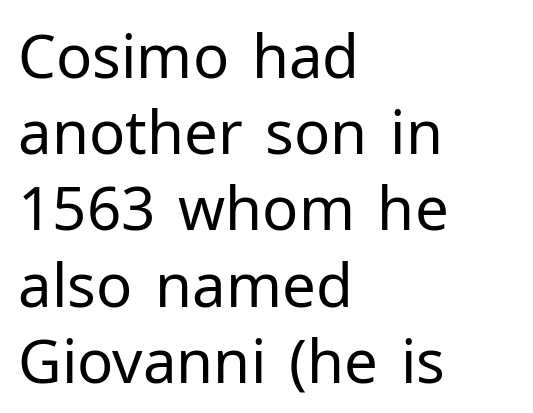
Q: Is the text bold? A: No.
Q: Is the text italic (slanted)? A: No, it is upright.
Q: Is the typeface a serif or a sans-serif typeface? A: Sans-serif.
Q: Is the text underlined? A: No.
Q: How is the paragraph aligned? A: Left-aligned.
Q: Is the spacing between letters normal or unusually wide? A: Normal.
Q: Is the spacing between lines tight, normal or loose? A: Normal.
Q: Width (condensed, normal, or wide)? A: Normal.
Q: Stroke contrast? A: Low.
Q: x-height? A: Medium.
Q: Monospaced? A: No.
